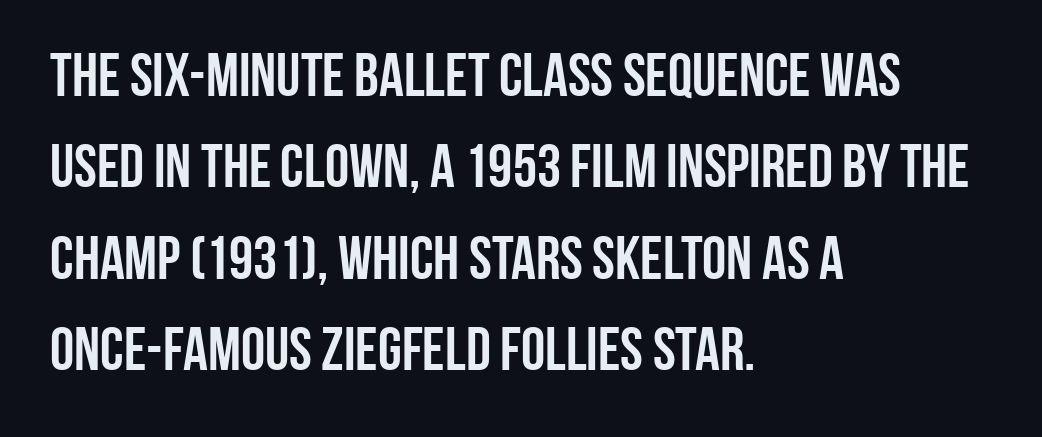
The letters sit at their default tracking, neither squeezed nor spread. The font family rendered here belongs to the sans-serif group. The area under the type is left untouched. Varying glyph widths throughout — classic text-font behaviour.
